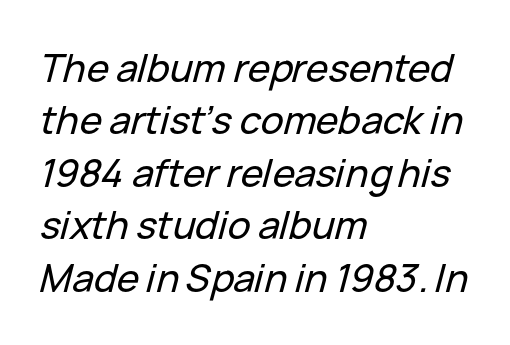
{"italic": "yes", "lean": "right", "slant_degrees": 15, "width": "normal", "stroke_contrast": "low", "x_height": "medium", "monospaced": "no", "underline": "no", "align": "left", "line_spacing": "normal", "line_spacing_ratio": 1.38, "letter_spacing": "normal", "letter_spacing_em": 0.0, "glyph_px": 38}
